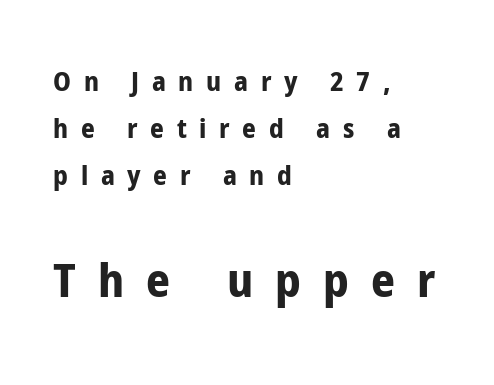
Q: Is the text bold? A: Yes.
Q: Is the text italic (slanted)? A: No, it is upright.
Q: Is the typeface a serif or a sans-serif typeface? A: Sans-serif.
Q: Is the text underlined? A: No.
Q: How is the paragraph aligned? A: Left-aligned.
Q: Is the spacing between letters normal or unusually wide? A: Unusually wide.
Q: Which block of text is set in a larger size, the first (top) or the second (bottom)? A: The second (bottom) one.
Q: Width (condensed, normal, or wide)? A: Condensed.
Q: Stroke contrast? A: Low.
Q: x-height? A: Medium.
Q: Monospaced? A: No.
